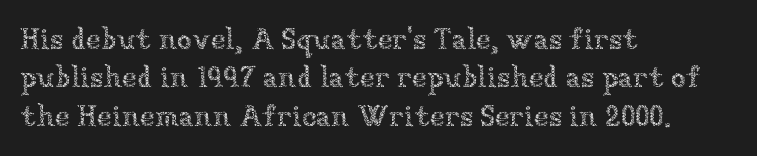
Q: Is the text bold? A: No.
Q: Is the text italic (slanted)? A: No, it is upright.
Q: Is the text underlined? A: No.
Q: How is the paragraph aligned? A: Left-aligned.
Q: Is the spacing between letters normal or unusually wide? A: Normal.
Q: Is the spacing between lines tight, normal or loose? A: Normal.
Q: Width (condensed, normal, or wide)? A: Normal.
Q: Stroke contrast? A: Low.
Q: x-height? A: Medium.
Q: Monospaced? A: No.
